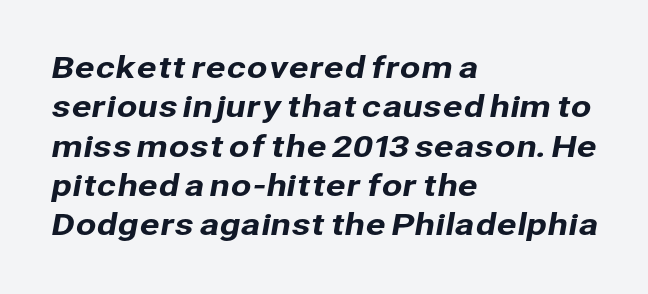
{"serif": "no", "width": "normal", "stroke_contrast": "low", "x_height": "medium", "monospaced": "no", "underline": "no", "align": "left", "line_spacing": "normal", "line_spacing_ratio": 1.31, "letter_spacing": "normal", "letter_spacing_em": 0.0, "glyph_px": 30}
